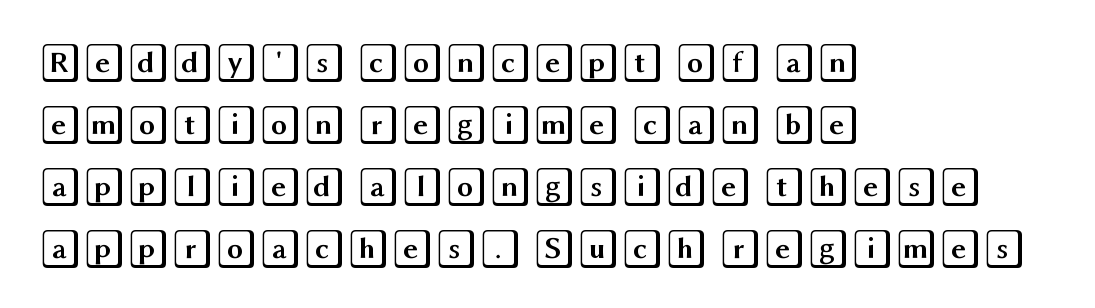
Q: Is the text italic (slanted)? A: No, it is upright.
Q: Is the text underlined? A: No.
Q: How is the paragraph aligned? A: Left-aligned.
Q: Is the spacing between letters normal or unusually wide? A: Normal.
Q: Is the spacing between lines tight, normal or loose? A: Normal.
Q: Width (condensed, normal, or wide)? A: Wide.
Q: x-height? A: Large.
